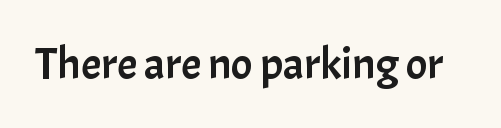
Examine the stroke ends and you'll find no serifs. The letters sit at their default tracking, neither squeezed nor spread. A typesetter would call this proportional, since set widths differ per character. Vertical strokes here are truly vertical. Underlining? Definitely not there.
